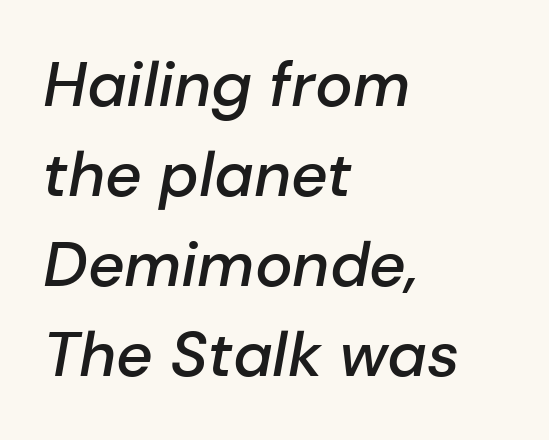
Q: Is the text bold? A: Semi-bold.
Q: Is the text italic (slanted)? A: Yes, it leans right by about 10 degrees.
Q: Is the text underlined? A: No.
Q: How is the paragraph aligned? A: Left-aligned.
Q: Is the spacing between letters normal or unusually wide? A: Normal.
Q: Is the spacing between lines tight, normal or loose? A: Normal.
Q: Width (condensed, normal, or wide)? A: Normal.
Q: Stroke contrast? A: Low.
Q: x-height? A: Medium.
Q: Monospaced? A: No.
